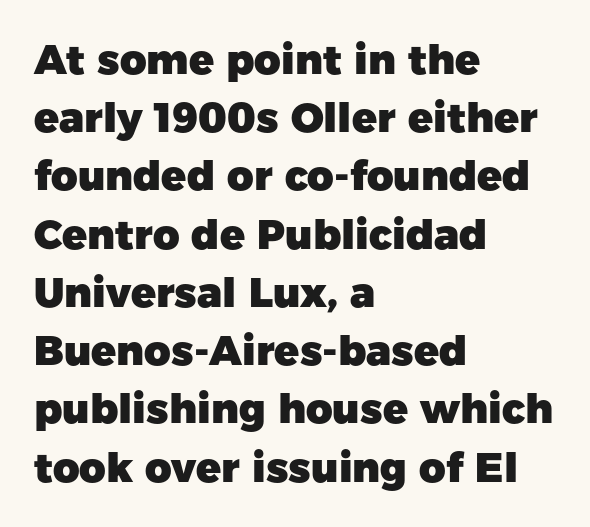
Q: Is the text bold? A: Yes.
Q: Is the text italic (slanted)? A: No, it is upright.
Q: Is the typeface a serif or a sans-serif typeface? A: Sans-serif.
Q: Is the text underlined? A: No.
Q: How is the paragraph aligned? A: Left-aligned.
Q: Is the spacing between letters normal or unusually wide? A: Normal.
Q: Is the spacing between lines tight, normal or loose? A: Normal.
Q: Width (condensed, normal, or wide)? A: Normal.
Q: Stroke contrast? A: Low.
Q: x-height? A: Medium.
Q: Monospaced? A: No.
